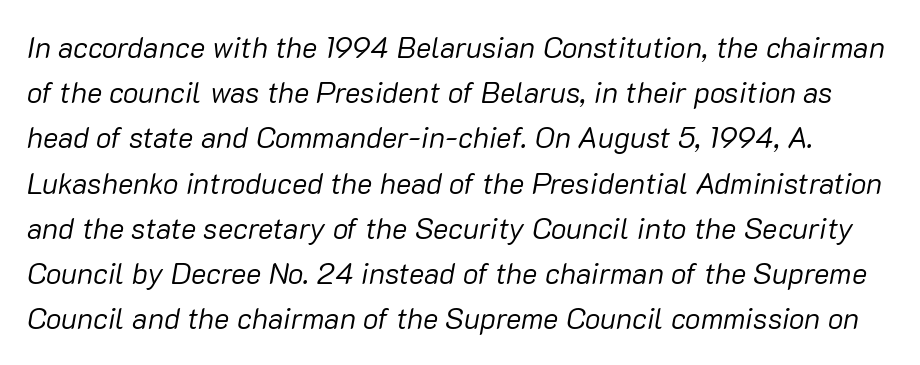
The image shows 29 px regular-weight type, italic (leaning right); set normal line spacing (1.56x), normal letter spacing, not underlined; low stroke contrast and a medium x-height.
